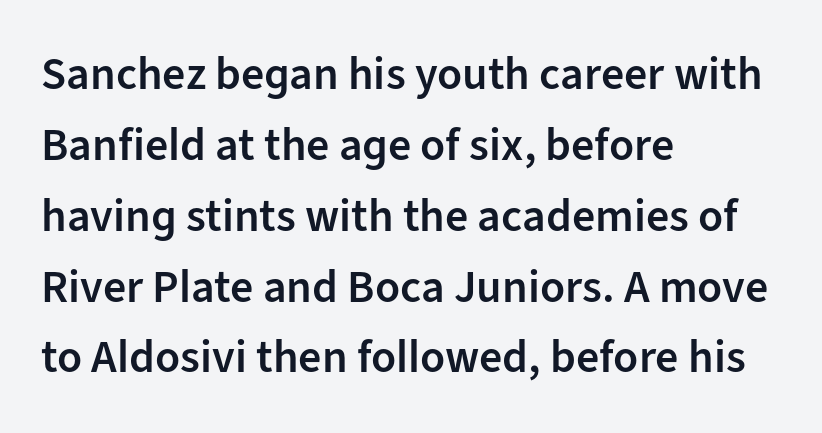
Q: Is the text bold? A: Semi-bold.
Q: Is the text italic (slanted)? A: No, it is upright.
Q: Is the typeface a serif or a sans-serif typeface? A: Sans-serif.
Q: Is the text underlined? A: No.
Q: How is the paragraph aligned? A: Left-aligned.
Q: Is the spacing between letters normal or unusually wide? A: Normal.
Q: Is the spacing between lines tight, normal or loose? A: Normal.
Q: Width (condensed, normal, or wide)? A: Normal.
Q: Stroke contrast? A: Low.
Q: x-height? A: Medium.
Q: Monospaced? A: No.
